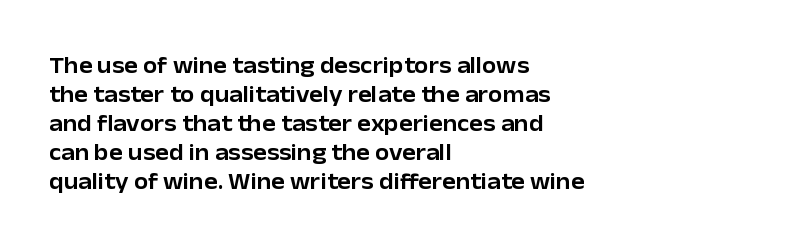
The image shows 23 px text type, upright; set left-aligned, normal line spacing (1.26x), normal letter spacing, not underlined.
